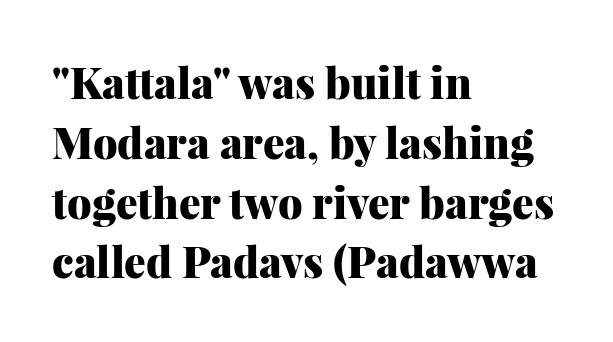
The text was rendered using a seriffed face with decorative stroke endings. No extra tracking has been applied to these lines. Lines of text with bare space underneath. The letters stand upright; this is a roman face.
